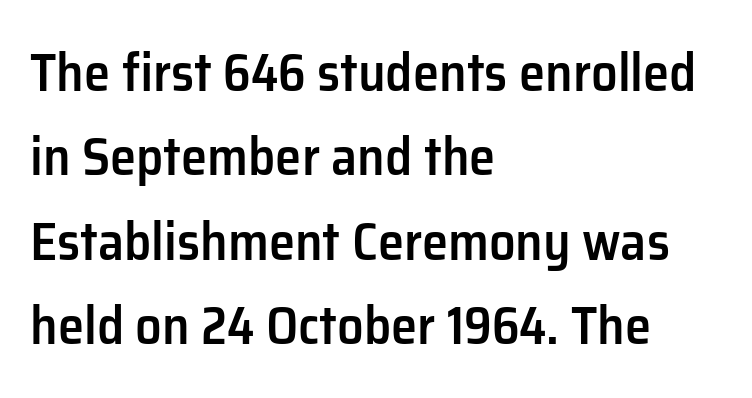
{"serif": "no", "italic": "no", "bold": "semi", "weight": "semibold", "width": "normal", "stroke_contrast": "low", "x_height": "medium", "monospaced": "no", "underline": "no", "align": "left", "line_spacing": "normal", "line_spacing_ratio": 1.59, "letter_spacing": "normal", "letter_spacing_em": 0.0, "glyph_px": 53}
